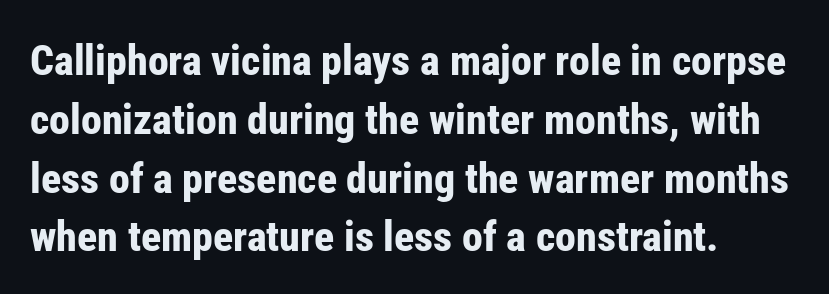
Q: Is the text bold? A: Yes.
Q: Is the text italic (slanted)? A: No, it is upright.
Q: Is the typeface a serif or a sans-serif typeface? A: Sans-serif.
Q: Is the text underlined? A: No.
Q: How is the paragraph aligned? A: Left-aligned.
Q: Is the spacing between letters normal or unusually wide? A: Normal.
Q: Is the spacing between lines tight, normal or loose? A: Normal.
Q: Width (condensed, normal, or wide)? A: Condensed.
Q: Stroke contrast? A: Low.
Q: x-height? A: Medium.
Q: Monospaced? A: No.
